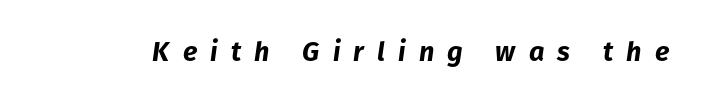
The image shows 27 px bold type, italic (leaning right); set unusually wide letter spacing (+0.49 em), not underlined.
